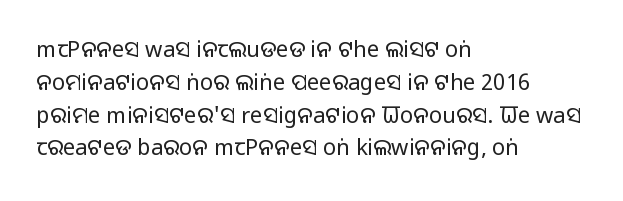
Descender tails drop into unmarked territory. Vertically, the passage feels balanced, rows spaced as you'd expect. The typesetter chose a ragged-right arrangement here. The typography opts for an upright posture over an oblique one. The rendering keeps characters at their native spacing. Stroke mass is kept to a normal reading level or below.
